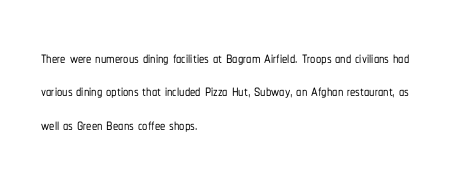
Nobody drew a line under any word here. A student would call this left alignment; a typographer would say flush left, rag right. Rendered with straight, roman letterforms. In terms of leading, this rendering sits right in the middle. Characters follow at the spacing the type designer built in.
